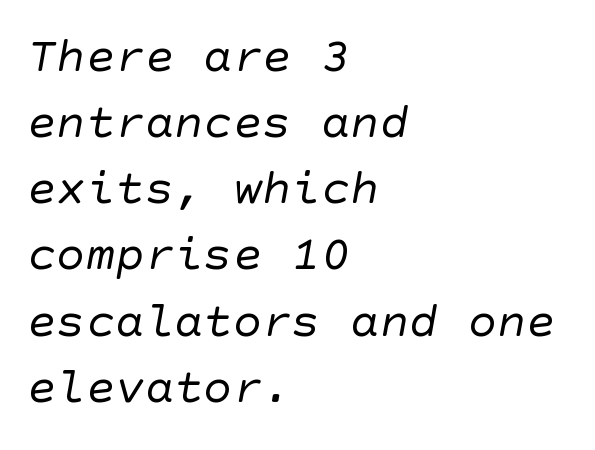
The image shows 49 px regular-weight sans-serif type; set left-aligned, normal line spacing (1.35x), normal letter spacing, not underlined; low stroke contrast and a large x-height.
